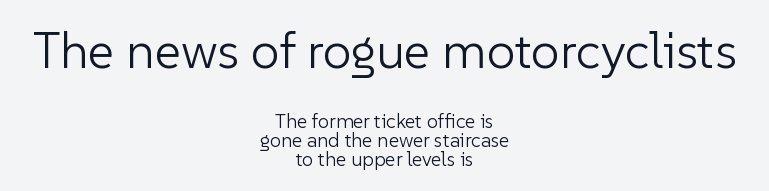
{"serif": "no", "italic": "no", "bold": "no", "weight": "light", "width": "normal", "stroke_contrast": "low", "x_height": "medium", "monospaced": "no", "underline": "no", "align": "center", "line_spacing": "tight", "line_spacing_ratio": 0.96, "letter_spacing": "normal", "letter_spacing_em": 0.0, "larger_block": "first", "size_ratio": 2.55, "glyph_px": 51}
